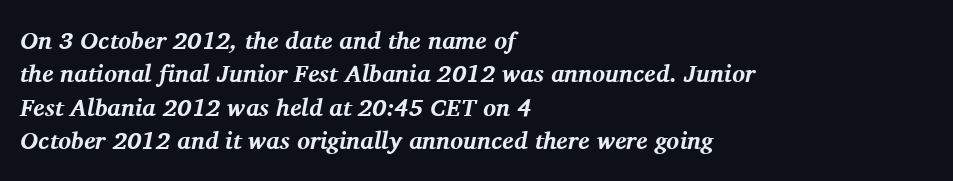
Q: Is the text bold? A: Yes.
Q: Is the text italic (slanted)? A: Yes, it leans right by about 11 degrees.
Q: Is the text underlined? A: No.
Q: How is the paragraph aligned? A: Left-aligned.
Q: Is the spacing between letters normal or unusually wide? A: Normal.
Q: Is the spacing between lines tight, normal or loose? A: Normal.
